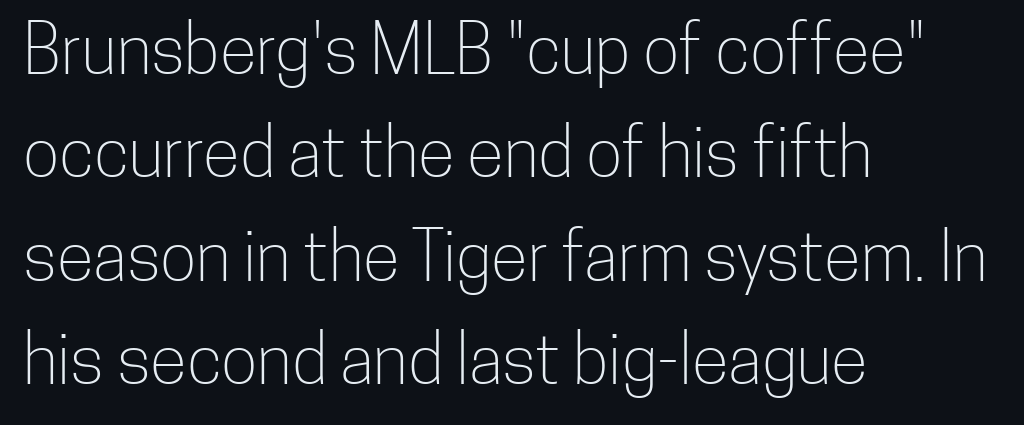
Q: Is the text bold? A: No.
Q: Is the text italic (slanted)? A: No, it is upright.
Q: Is the typeface a serif or a sans-serif typeface? A: Sans-serif.
Q: Is the text underlined? A: No.
Q: How is the paragraph aligned? A: Left-aligned.
Q: Is the spacing between letters normal or unusually wide? A: Normal.
Q: Is the spacing between lines tight, normal or loose? A: Normal.
Q: Width (condensed, normal, or wide)? A: Condensed.
Q: Stroke contrast? A: Low.
Q: x-height? A: Medium.
Q: Monospaced? A: No.
